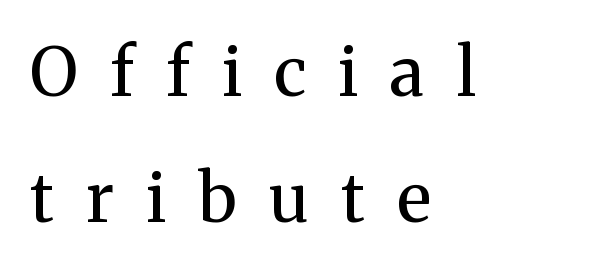
Which margin do the lines hug? The left one — the right edge is uneven. Varying glyph widths throughout — classic text-font behaviour. No italicization has been applied; the sample stays upright. Descenders hang freely into open space. These lines are composed in type with serifs. The weight tops out at a normal text grade.
